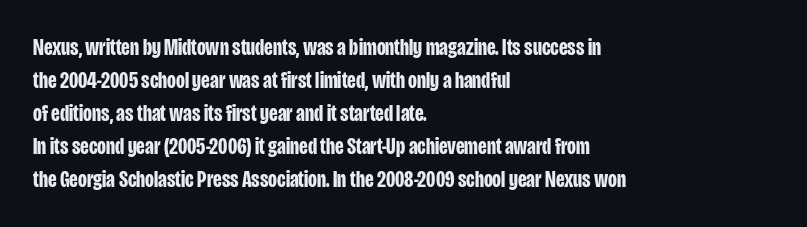
The image shows 23 px bold type, upright; set left-aligned, normal line spacing (1.43x), normal letter spacing, not underlined.
